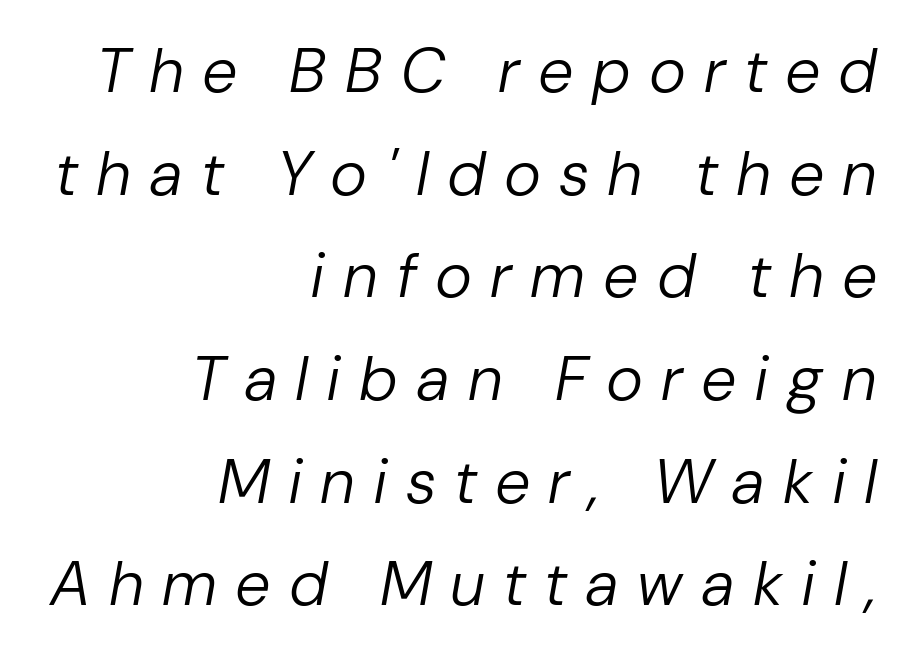
Observe the lean: these are italic letterforms. Clear beneath every line of the passage. The tracking reads as deliberately expanded to a designer's eye. Is the stroke heavy? The answer is a plain regular-or-lighter. This sample has the flowing, uneven cadence of proportional lettering. Horizontal alignment here is rightward, an uncommon choice for prose.
